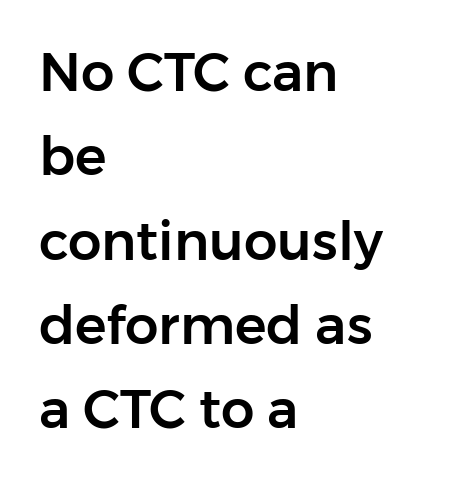
Words appear dense and cohesive because spacing is normal. Interline gaps are of average width in this sample. Only glyphs here, with clear space below each row. Ordinary non-slanted type is in use. This sample is left-justified, so line endings fall wherever the words run out.
